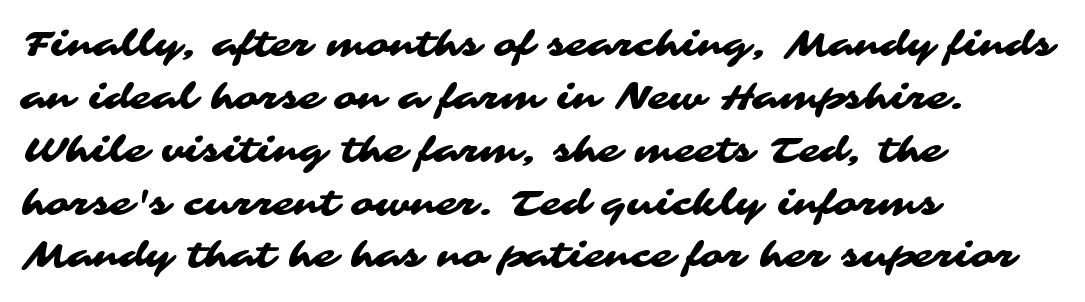
Q: Is the typeface a serif or a sans-serif typeface? A: Sans-serif.
Q: Is the text underlined? A: No.
Q: How is the paragraph aligned? A: Left-aligned.
Q: Is the spacing between letters normal or unusually wide? A: Normal.
Q: Is the spacing between lines tight, normal or loose? A: Normal.
Q: Width (condensed, normal, or wide)? A: Wide.
Q: Stroke contrast? A: Medium.
Q: x-height? A: Medium.
Q: Monospaced? A: No.
